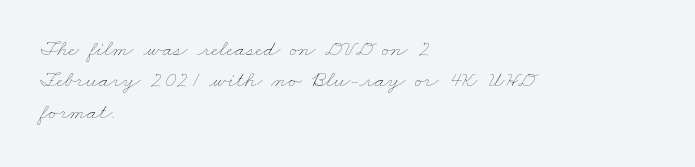
The line texture is even and compact thanks to regular tracking. The passage shown is not underscored anywhere. The typeface has the unassuming heft of standard copy or less. The rendering anchors every line to the left-hand side.
